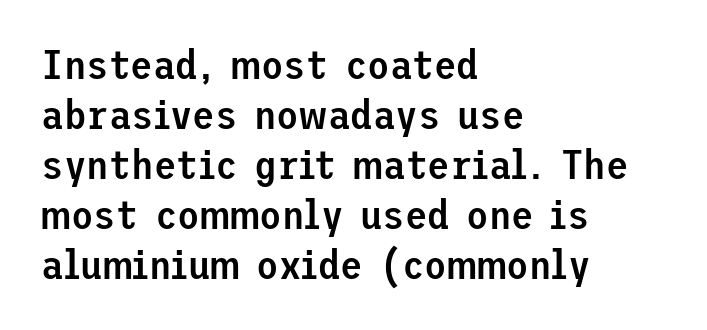
The image shows 41 px semibold sans-serif type, upright; set left-aligned, line spacing 1.22x, normal letter spacing, not underlined; low stroke contrast and a medium x-height.
